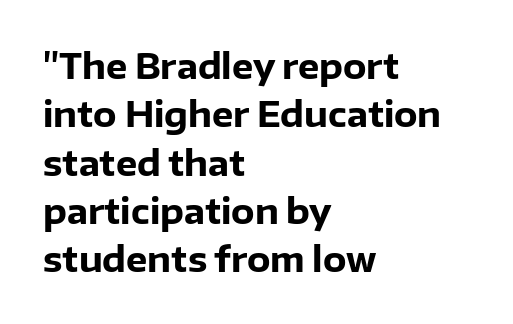
{"serif": "no", "italic": "no", "bold": "yes", "weight": "heavy", "width": "normal", "stroke_contrast": "low", "x_height": "medium", "monospaced": "no", "underline": "no", "align": "left", "line_spacing": "normal", "line_spacing_ratio": 1.42, "letter_spacing": "normal", "letter_spacing_em": 0.0, "glyph_px": 34}
